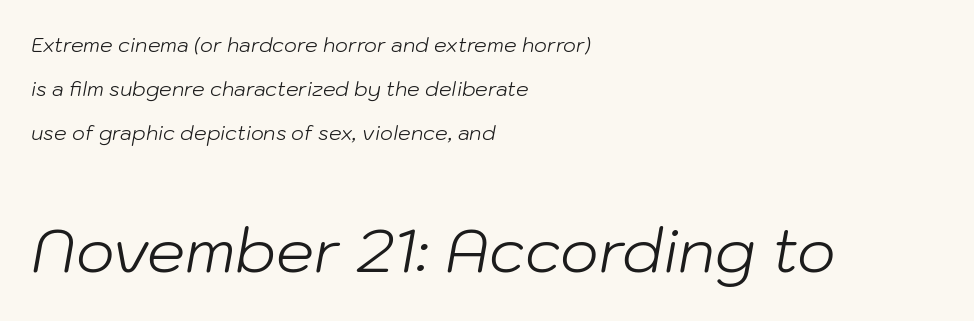
Q: Is the text bold? A: No.
Q: Is the text italic (slanted)? A: Yes, it leans right by about 10 degrees.
Q: Is the text underlined? A: No.
Q: How is the paragraph aligned? A: Left-aligned.
Q: Is the spacing between letters normal or unusually wide? A: Normal.
Q: Is the spacing between lines tight, normal or loose? A: Loose.
Q: Which block of text is set in a larger size, the first (top) or the second (bottom)? A: The second (bottom) one.
Q: Width (condensed, normal, or wide)? A: Normal.
Q: Stroke contrast? A: Low.
Q: x-height? A: Medium.
Q: Monospaced? A: No.
